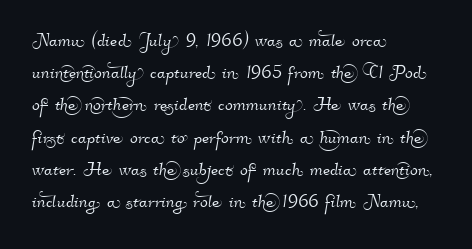
{"underline": "no", "align": "left", "line_spacing": "normal", "line_spacing_ratio": 1.4, "letter_spacing": "normal", "letter_spacing_em": 0.0, "glyph_px": 23}
